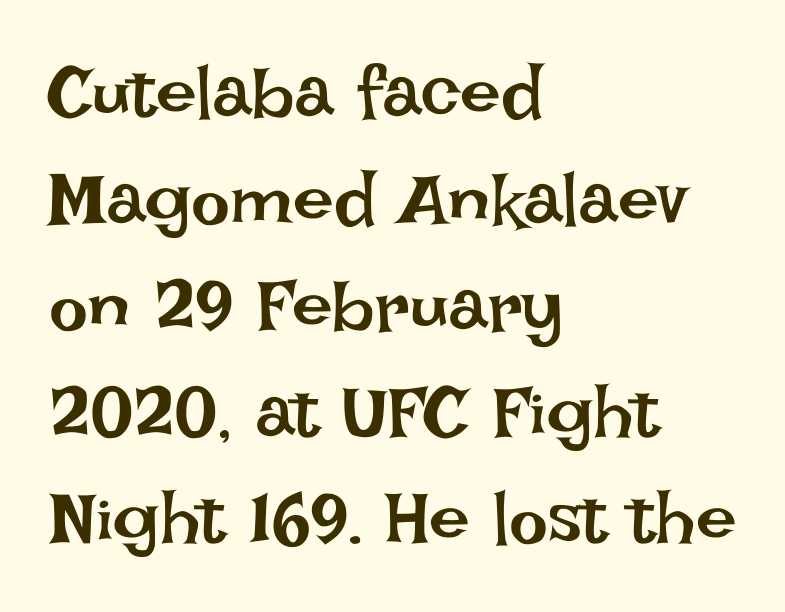
{"italic": "no", "bold": "no", "weight": "regular", "width": "normal", "stroke_contrast": "low", "x_height": "large", "monospaced": "no", "underline": "no", "align": "left", "line_spacing": "normal", "line_spacing_ratio": 1.46, "letter_spacing": "normal", "letter_spacing_em": 0.0, "glyph_px": 73}
